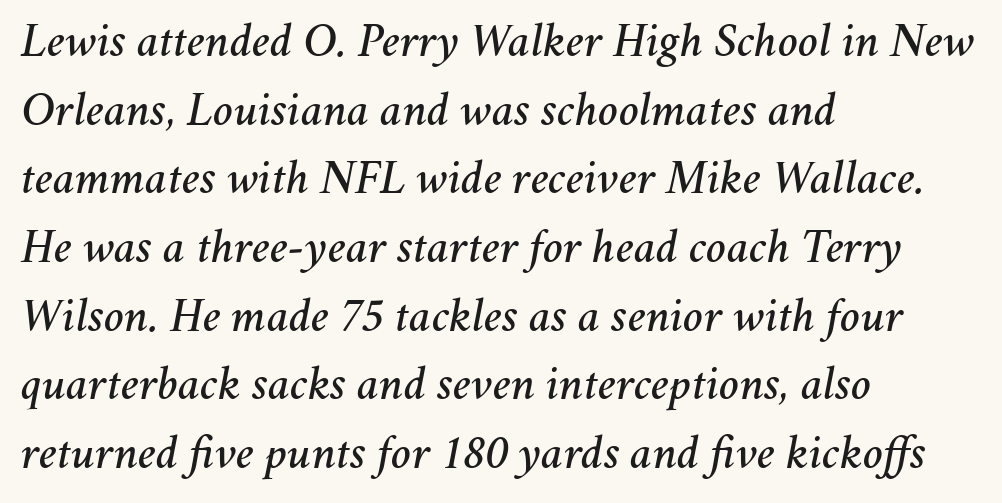
Q: Is the text italic (slanted)? A: Yes, it leans right by about 11 degrees.
Q: Is the text underlined? A: No.
Q: How is the paragraph aligned? A: Left-aligned.
Q: Is the spacing between letters normal or unusually wide? A: Normal.
Q: Is the spacing between lines tight, normal or loose? A: Normal.
Q: Width (condensed, normal, or wide)? A: Normal.
Q: Stroke contrast? A: Medium.
Q: x-height? A: Medium.
Q: Monospaced? A: No.
